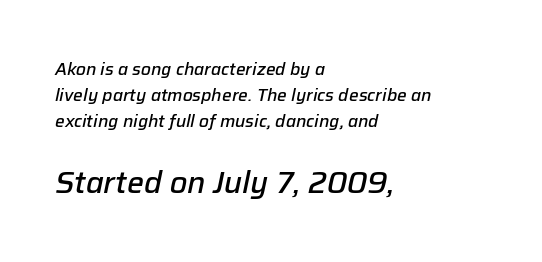
What's the leading like? Ordinary, nothing unusual. Compared with an ordinary text face, these strokes are moderately heavier — a semibold. Quick note: underline off. The compositor pushed each line to the left boundary. Each letter keeps its own natural width here, so spacing adapts to shape.
